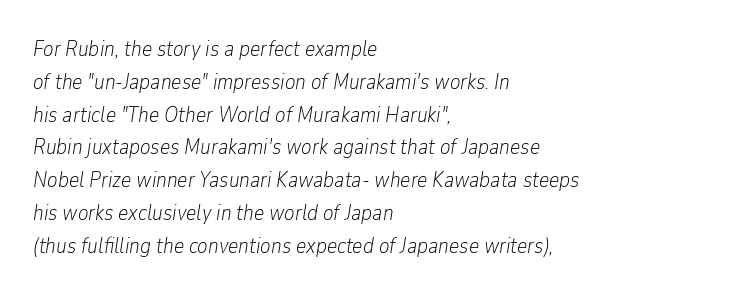
Summary of weight: not heavy and not bold. The line-height multiplier appears to be the usual default. Line beginnings align vertically; line endings do not. Does extra space separate the letters? No, they use regular spacing. Check under the words: just untouched page. A typesetter would mark this as italic.
